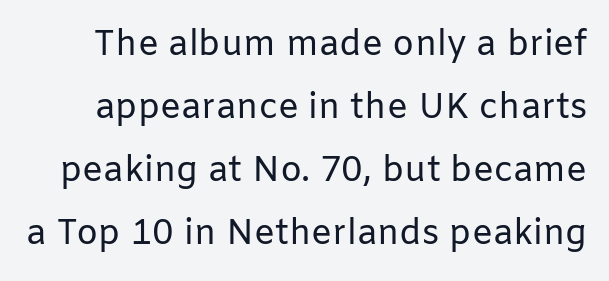
To sum up the face: it is a sans, with no serifs. The type is set solid horizontally, with unmodified tracking. Anything drawn beneath the words? Only blank space. The type sits square on the baseline with zero lean.
